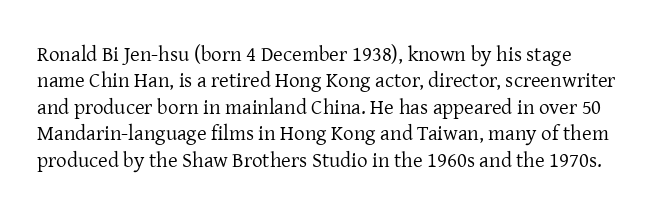
The image shows 21 px text type, upright; set normal line spacing (1.26x), normal letter spacing, not underlined.
